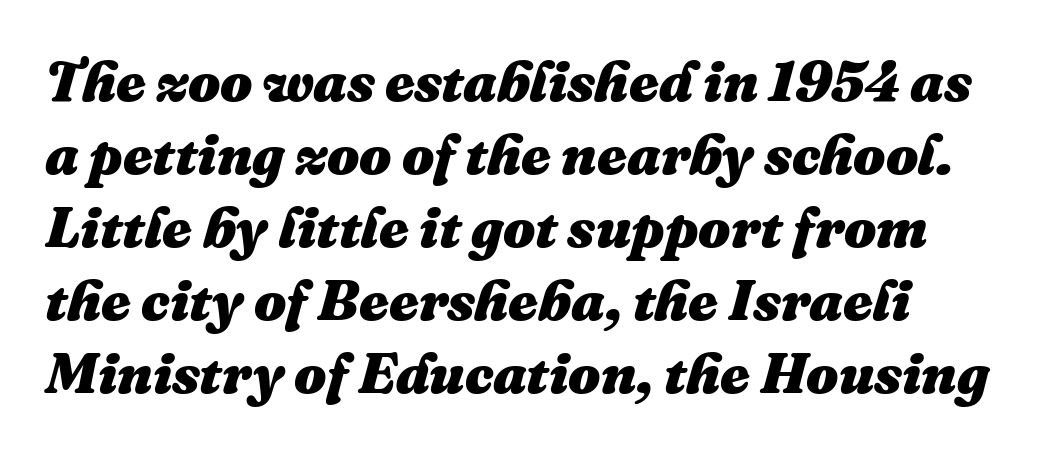
{"italic": "yes", "lean": "right", "slant_degrees": 16, "bold": "yes", "weight": "heavy", "width": "normal", "stroke_contrast": "medium", "x_height": "medium", "monospaced": "no", "underline": "no", "line_spacing": "normal", "line_spacing_ratio": 1.28, "letter_spacing": "normal", "letter_spacing_em": 0.0, "glyph_px": 57}
